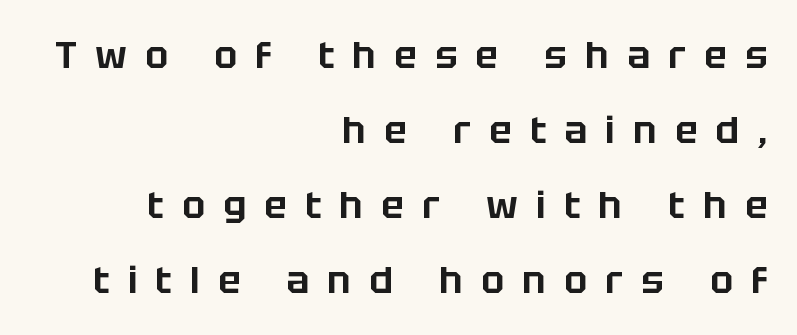
{"serif": "no", "italic": "no", "width": "normal", "stroke_contrast": "low", "x_height": "large", "monospaced": "no", "underline": "no", "align": "right", "line_spacing": "loose", "line_spacing_ratio": 1.97, "letter_spacing": "wide", "letter_spacing_em": 0.48, "glyph_px": 38}
